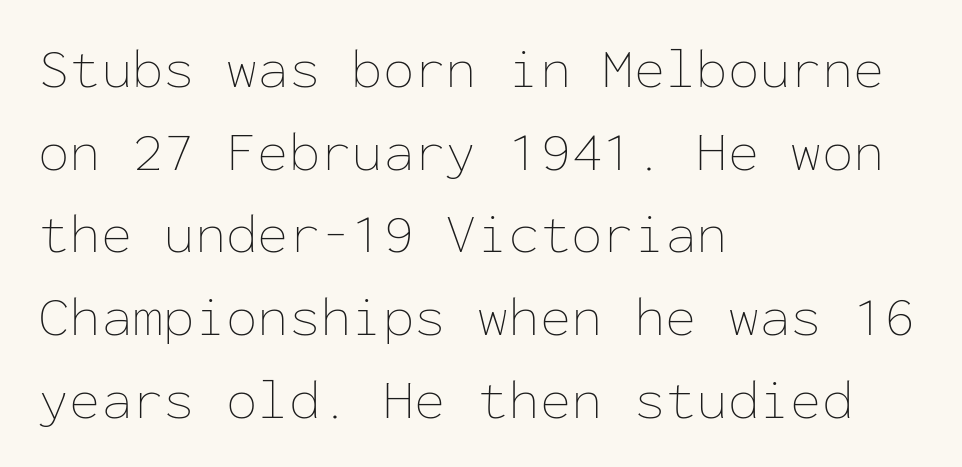
The passage shown has conventional tracking throughout. The letters stand straight up with perfectly vertical stems. Visually the block forms a straight wall on the left and a jagged coastline on the right. This rendering features lettering with no underline. Summary of vertical rhythm: regular, with standard interline spacing. Every character here occupies the same horizontal width, giving the sample a typewriter-like rhythm.
